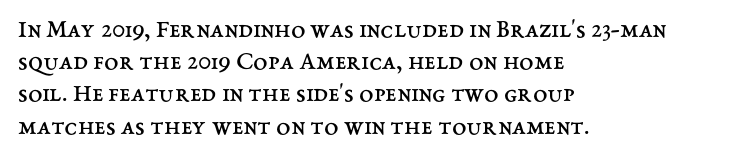
The image shows 26 px text type, upright; set left-aligned, line spacing 1.24x, normal letter spacing, not underlined.
